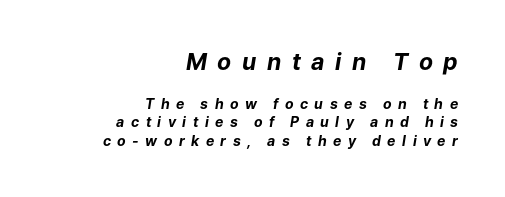
Q: Is the text bold? A: Yes.
Q: Is the text italic (slanted)? A: Yes, it leans right by about 9 degrees.
Q: Is the text underlined? A: No.
Q: How is the paragraph aligned? A: Right-aligned.
Q: Is the spacing between letters normal or unusually wide? A: Unusually wide.
Q: Is the spacing between lines tight, normal or loose? A: Normal.
Q: Which block of text is set in a larger size, the first (top) or the second (bottom)? A: The first (top) one.
